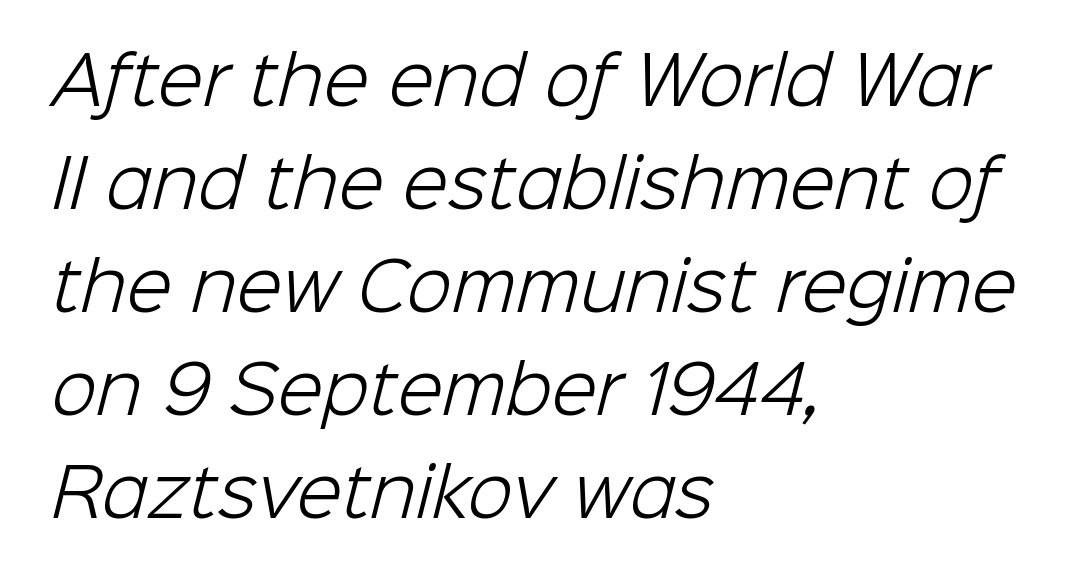
{"serif": "no", "bold": "no", "weight": "light", "width": "normal", "stroke_contrast": "low", "x_height": "medium", "monospaced": "no", "underline": "no", "align": "left", "line_spacing": "normal", "line_spacing_ratio": 1.56, "letter_spacing": "normal", "letter_spacing_em": 0.0, "glyph_px": 66}
